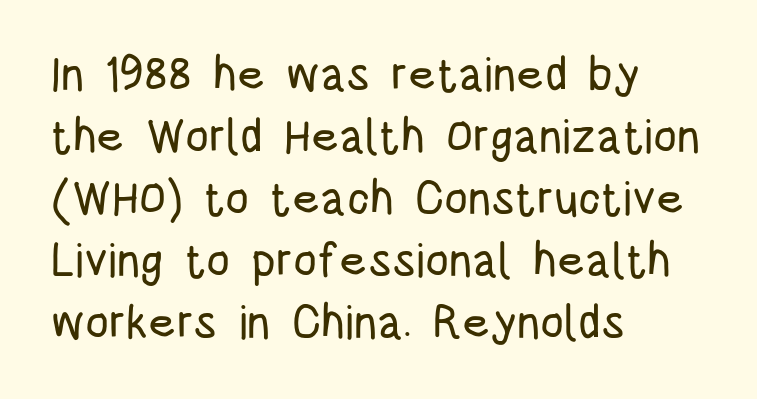
The baseline area is clear. Short and long lines alike share a common starting point at left. Character widths vary here, with narrow letters taking less room than wide ones. Nope, not italic — everything's standing straight. Serif or sans? Sans — the stroke terminals are bare. Between one letter and the next there's only the usual sliver of space.
